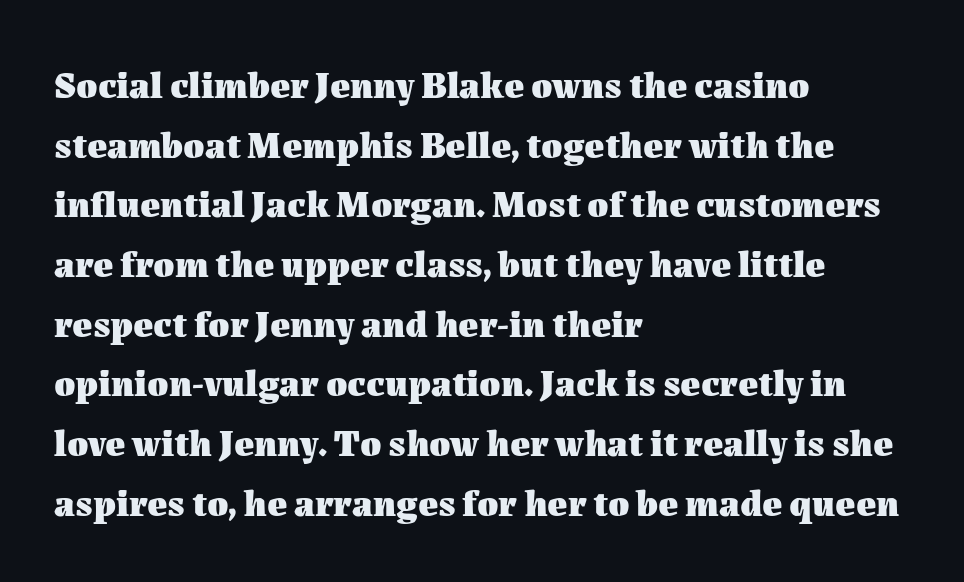
Q: Is the text bold? A: Yes.
Q: Is the text italic (slanted)? A: No, it is upright.
Q: Is the text underlined? A: No.
Q: How is the paragraph aligned? A: Left-aligned.
Q: Is the spacing between letters normal or unusually wide? A: Normal.
Q: Is the spacing between lines tight, normal or loose? A: Normal.
Q: Width (condensed, normal, or wide)? A: Normal.
Q: Stroke contrast? A: Medium.
Q: x-height? A: Medium.
Q: Monospaced? A: No.
